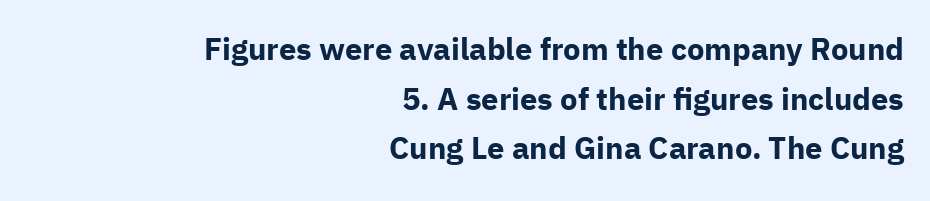
I'd call this a sans setting — the letters go barefoot. The vertical gap from one line to the next is medium. Where is the straight margin? On the right. Nobody touched the tracking dial on this one.
